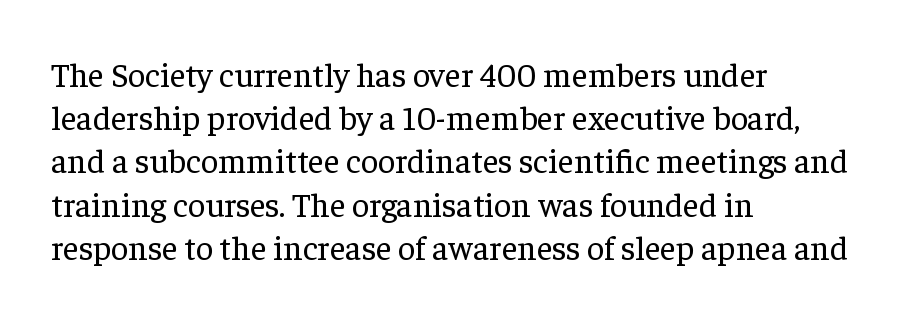
Q: Is the text bold? A: No.
Q: Is the text italic (slanted)? A: No, it is upright.
Q: Is the typeface a serif or a sans-serif typeface? A: Serif.
Q: Is the text underlined? A: No.
Q: How is the paragraph aligned? A: Left-aligned.
Q: Is the spacing between letters normal or unusually wide? A: Normal.
Q: Is the spacing between lines tight, normal or loose? A: Normal.
Q: Width (condensed, normal, or wide)? A: Normal.
Q: Stroke contrast? A: Low.
Q: x-height? A: Medium.
Q: Monospaced? A: No.
